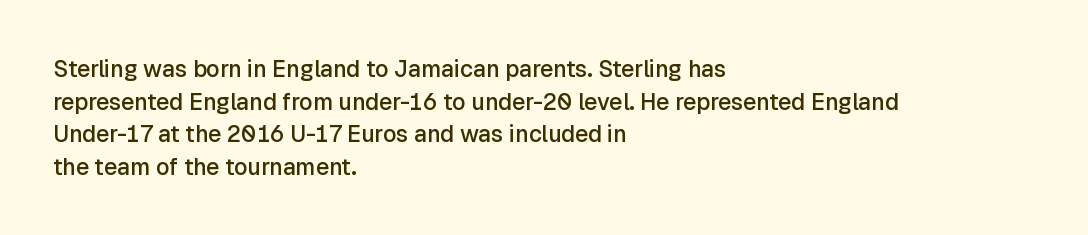
A classic flush-left, rag-right setting is used for this passage. Inter-character spacing is left at the font's built-in metrics. Notice how descenders clear the ascenders below comfortably — that's standard leading. Stroke thickness is moderately raised; the sample reads as semibold. Quick note: underline off.
